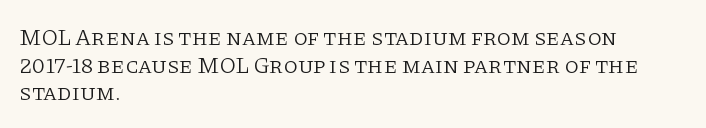
Q: Is the text bold? A: No.
Q: Is the text italic (slanted)? A: No, it is upright.
Q: Is the text underlined? A: No.
Q: How is the paragraph aligned? A: Left-aligned.
Q: Is the spacing between letters normal or unusually wide? A: Normal.
